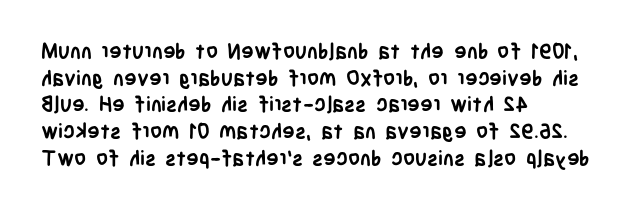
The image shows 21 px bold type, upright; set left-aligned, normal line spacing (1.27x), normal letter spacing, not underlined.
